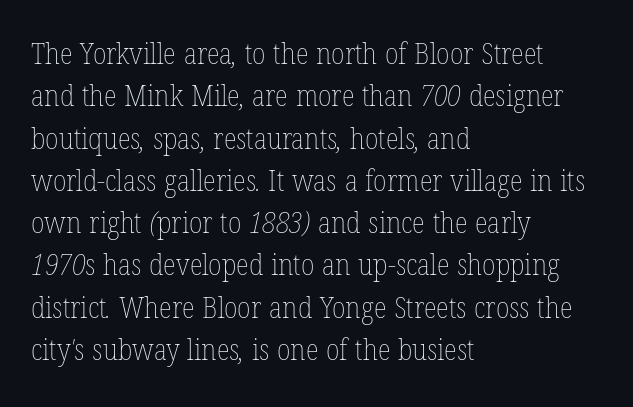
{"bold": "no", "weight": "thin", "width": "condensed", "stroke_contrast": "low", "x_height": "medium", "monospaced": "no", "underline": "no", "align": "left", "line_spacing": "normal", "line_spacing_ratio": 1.41, "letter_spacing": "normal", "letter_spacing_em": 0.0, "glyph_px": 30}
